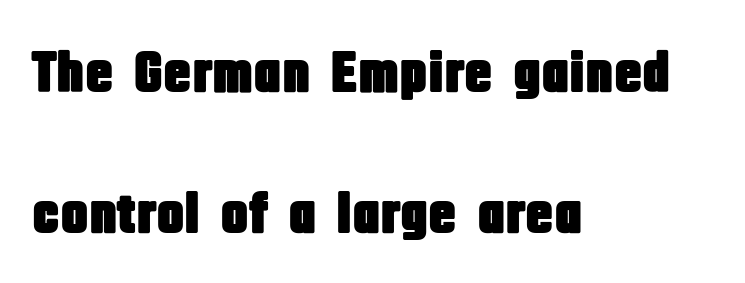
The image shows 58 px condensed sans-serif type, upright; set left-aligned, loose line spacing (2.43x), normal letter spacing, not underlined; low stroke contrast and a large x-height.
